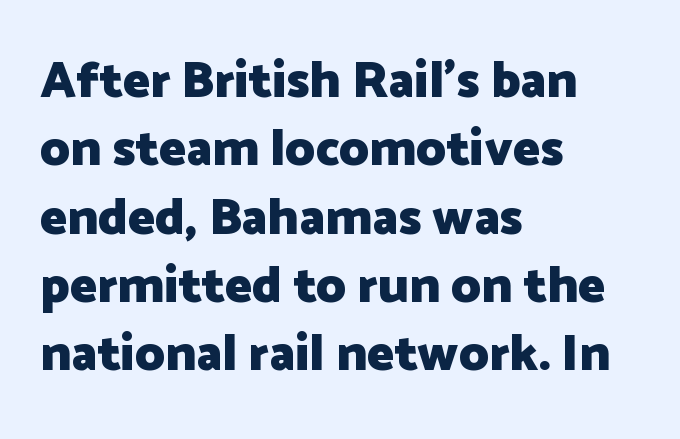
Q: Is the text bold? A: Yes.
Q: Is the text italic (slanted)? A: No, it is upright.
Q: Is the typeface a serif or a sans-serif typeface? A: Sans-serif.
Q: Is the text underlined? A: No.
Q: How is the paragraph aligned? A: Left-aligned.
Q: Is the spacing between letters normal or unusually wide? A: Normal.
Q: Is the spacing between lines tight, normal or loose? A: Normal.
Q: Width (condensed, normal, or wide)? A: Normal.
Q: Stroke contrast? A: Low.
Q: x-height? A: Medium.
Q: Monospaced? A: No.
